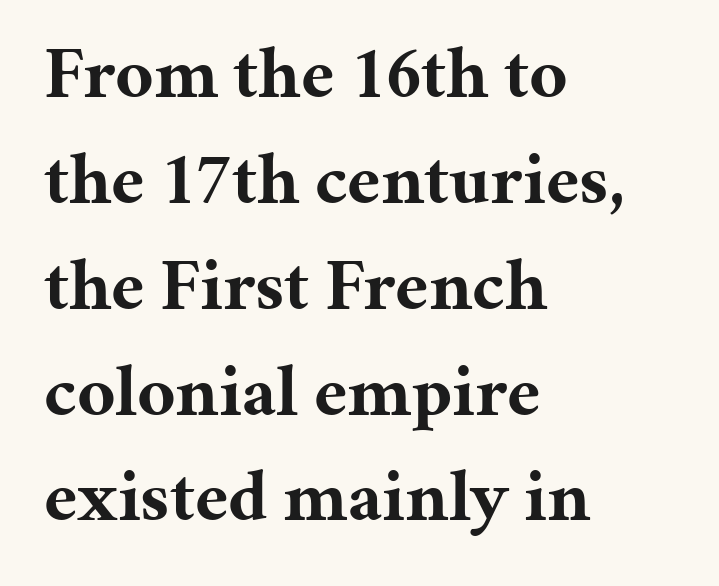
The image shows 73 px bold serif type, upright; set left-aligned, normal line spacing (1.45x), normal letter spacing, not underlined; medium stroke contrast and a medium x-height.
